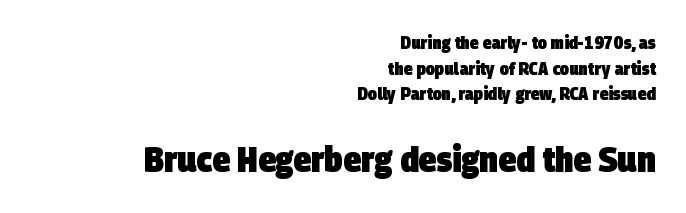
{"serif": "no", "bold": "yes", "weight": "heavy", "width": "condensed", "stroke_contrast": "low", "x_height": "large", "monospaced": "no", "underline": "no", "align": "right", "line_spacing": "normal", "line_spacing_ratio": 1.43, "letter_spacing": "normal", "letter_spacing_em": 0.0, "larger_block": "second", "size_ratio": 2.0, "glyph_px": 36}
